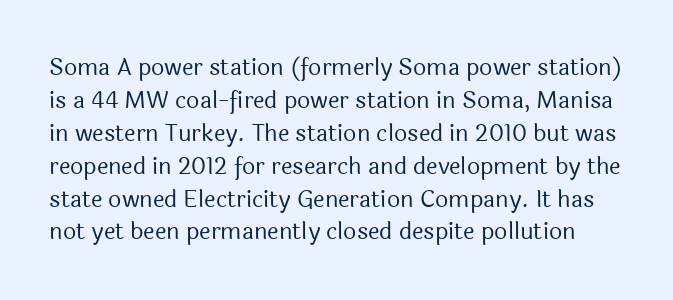
The image shows 23 px text type, upright; set normal line spacing (1.43x), normal letter spacing, not underlined.
